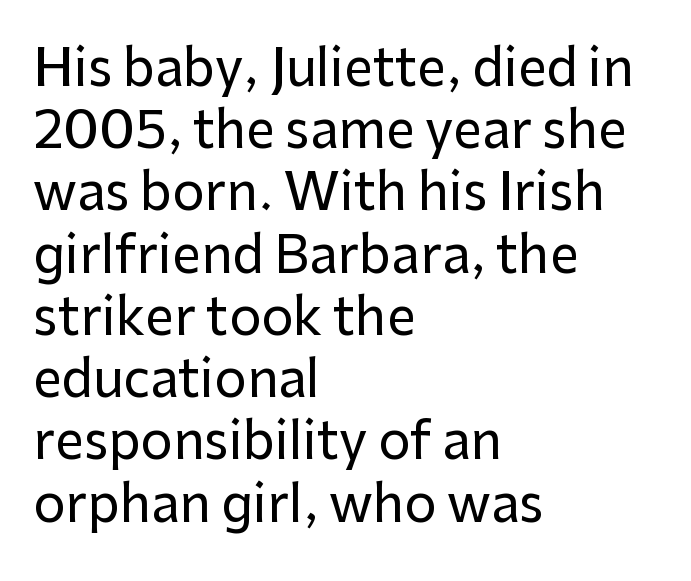
Q: Is the text italic (slanted)? A: No, it is upright.
Q: Is the typeface a serif or a sans-serif typeface? A: Sans-serif.
Q: Is the text underlined? A: No.
Q: How is the paragraph aligned? A: Left-aligned.
Q: Is the spacing between letters normal or unusually wide? A: Normal.
Q: Width (condensed, normal, or wide)? A: Normal.
Q: Stroke contrast? A: Low.
Q: x-height? A: Medium.
Q: Monospaced? A: No.
